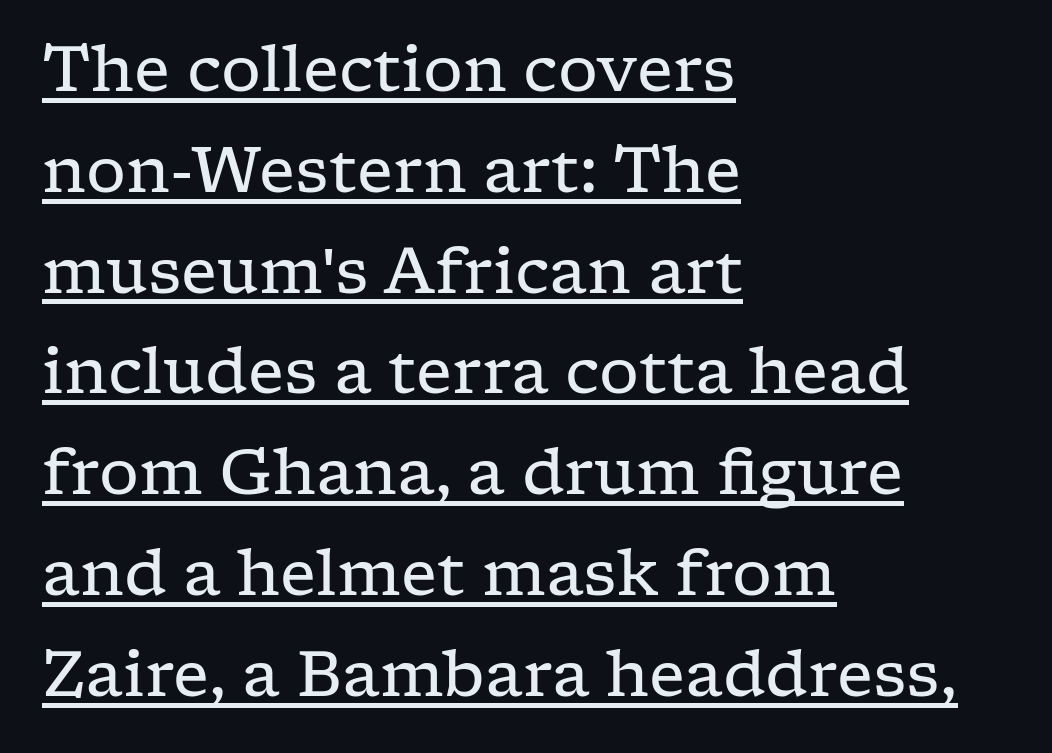
The image shows 63 px regular-weight, wide serif type, upright; set left-aligned, normal line spacing (1.6x), normal letter spacing, underlined; low stroke contrast and a medium x-height.
